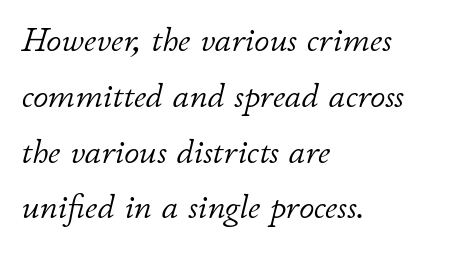
Type without underlining. Summary of vertical rhythm: regular, with standard interline spacing. The cut favours lightness, reaching ordinary text weight at its darkest. Italic? Definitely — the glyphs are oblique. The tracking reads as untouched default to a designer's eye.
